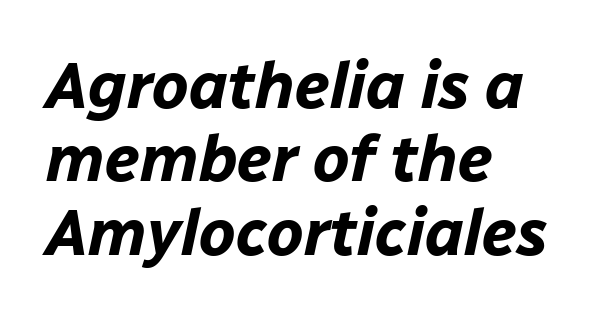
{"italic": "yes", "lean": "right", "slant_degrees": 12, "bold": "yes", "weight": "bold", "width": "normal", "stroke_contrast": "low", "x_height": "medium", "monospaced": "no", "underline": "no", "align": "left", "line_spacing": "tight", "line_spacing_ratio": 1.13, "letter_spacing": "normal", "letter_spacing_em": 0.0, "glyph_px": 65}
